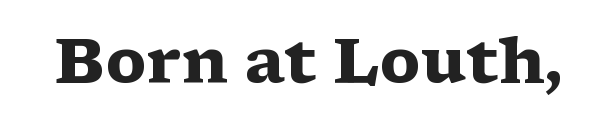
Anything drawn beneath the words? Only blank space. These lines carry a lot of weight — the face is fully bold. Spacing verdict: proportional, widths tailored to each character. Small tapered or slab feet sit at the stroke ends, so this counts as serif. Nope, not italic — everything's standing straight.
